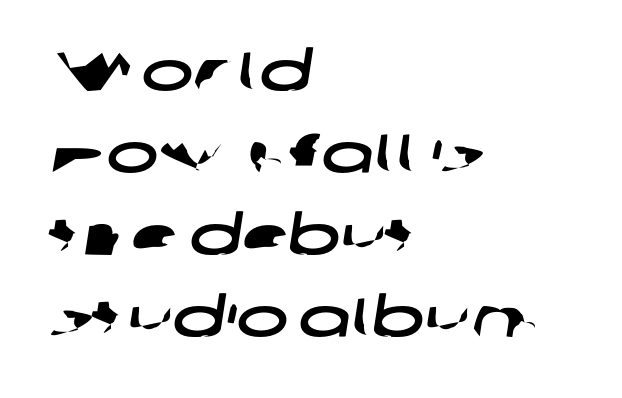
{"serif": "no", "width": "wide", "stroke_contrast": "low", "x_height": "medium", "monospaced": "no", "underline": "no", "align": "left", "line_spacing": "normal", "line_spacing_ratio": 1.49, "letter_spacing": "normal", "letter_spacing_em": 0.0, "glyph_px": 55}
